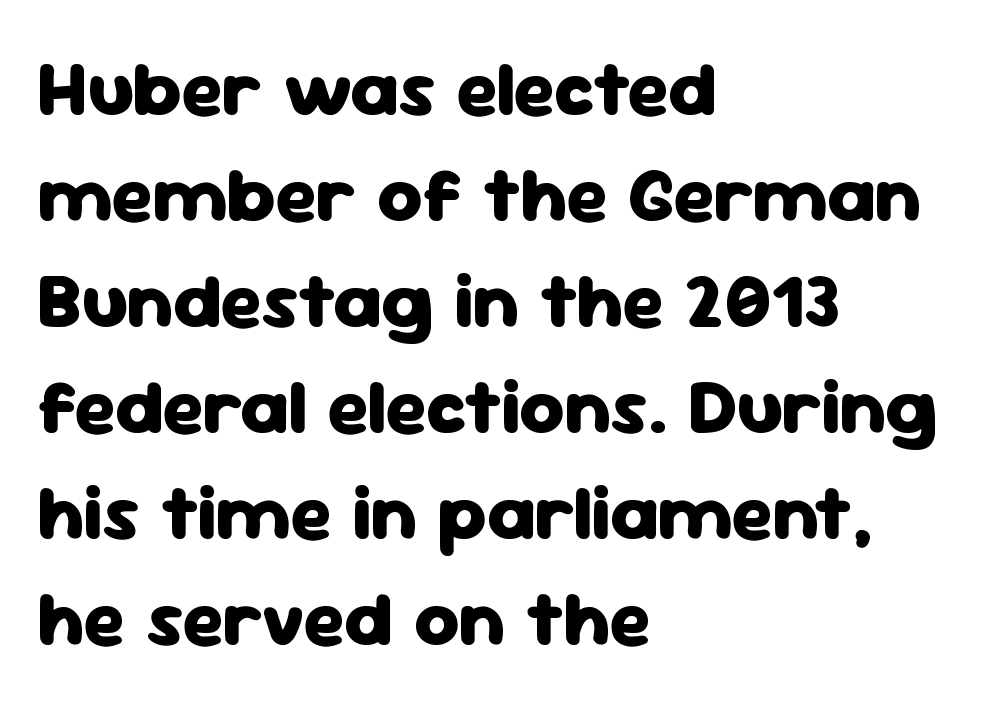
The foot of each line stays bare and open. Do the letters lean? They stand straight. I'd call this a sans setting — the letters go barefoot. A typesetter would call this proportional, since set widths differ per character. Look at the stroke-to-counter ratio: heavy, a bold.
